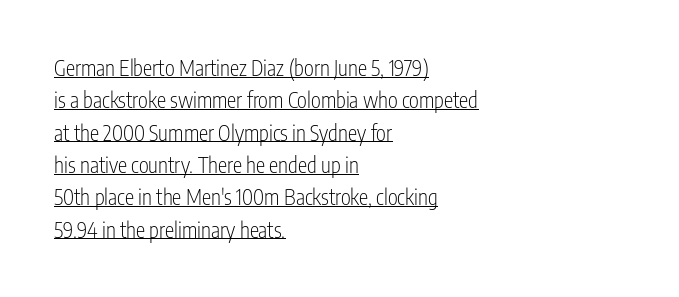
{"italic": "no", "bold": "no", "underline": "yes", "align": "left", "line_spacing": "normal", "line_spacing_ratio": 1.54, "letter_spacing": "normal", "letter_spacing_em": 0.0, "glyph_px": 21}
